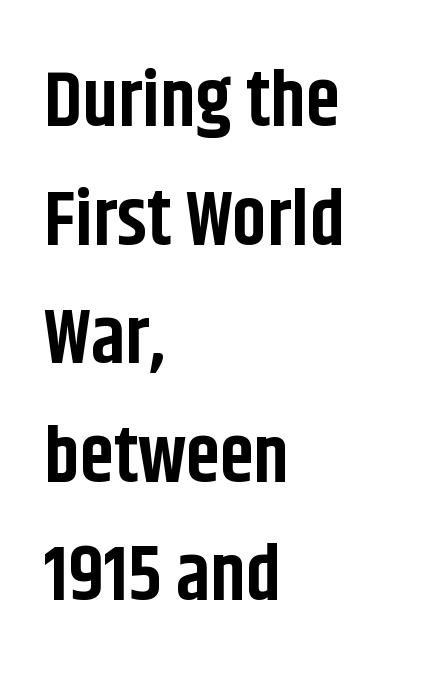
{"serif": "no", "italic": "no", "bold": "yes", "weight": "bold", "width": "condensed", "stroke_contrast": "low", "x_height": "large", "monospaced": "no", "underline": "no", "align": "left", "line_spacing": "normal", "line_spacing_ratio": 1.52, "letter_spacing": "normal", "letter_spacing_em": 0.0, "glyph_px": 78}
